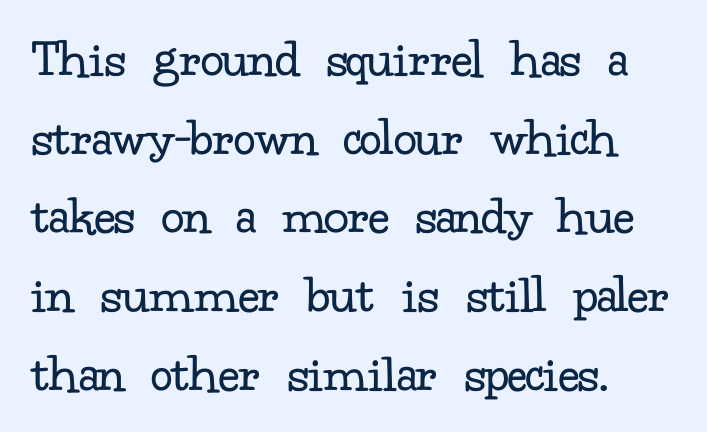
Note the varied advance widths — an 'i' is clearly narrower than an 'm'. You could call the tracking neutral — neither tight nor loose. Every character sits straight up, as roman type does. The designer went with a serif here, giving each stem small feet.
